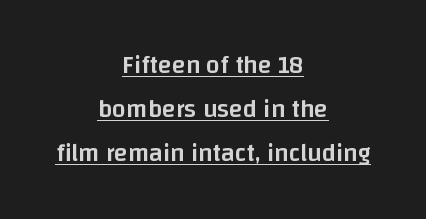
The image shows 25 px text type, upright; set centered, line spacing 1.76x, normal letter spacing, underlined.
